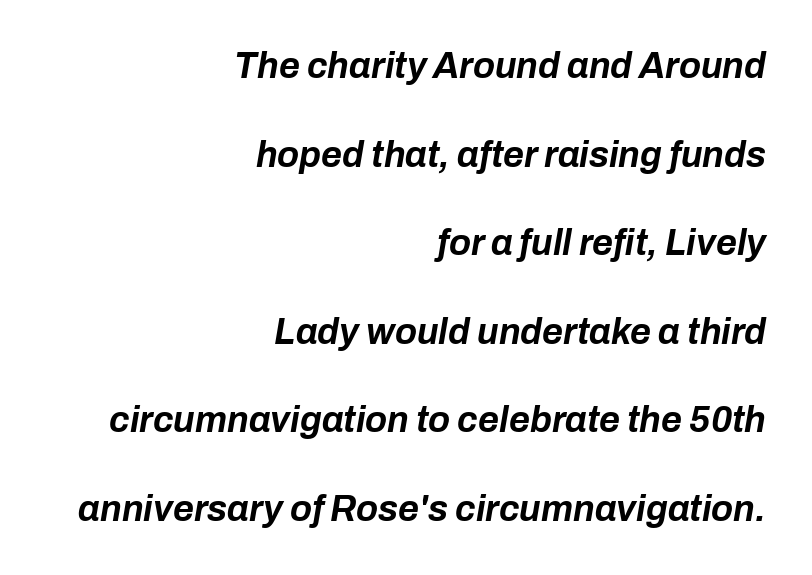
{"italic": "yes", "lean": "right", "slant_degrees": 10, "bold": "yes", "weight": "bold", "width": "normal", "stroke_contrast": "low", "x_height": "medium", "monospaced": "no", "underline": "no", "align": "right", "line_spacing": "loose", "line_spacing_ratio": 2.46, "letter_spacing": "normal", "letter_spacing_em": 0.0, "glyph_px": 36}
